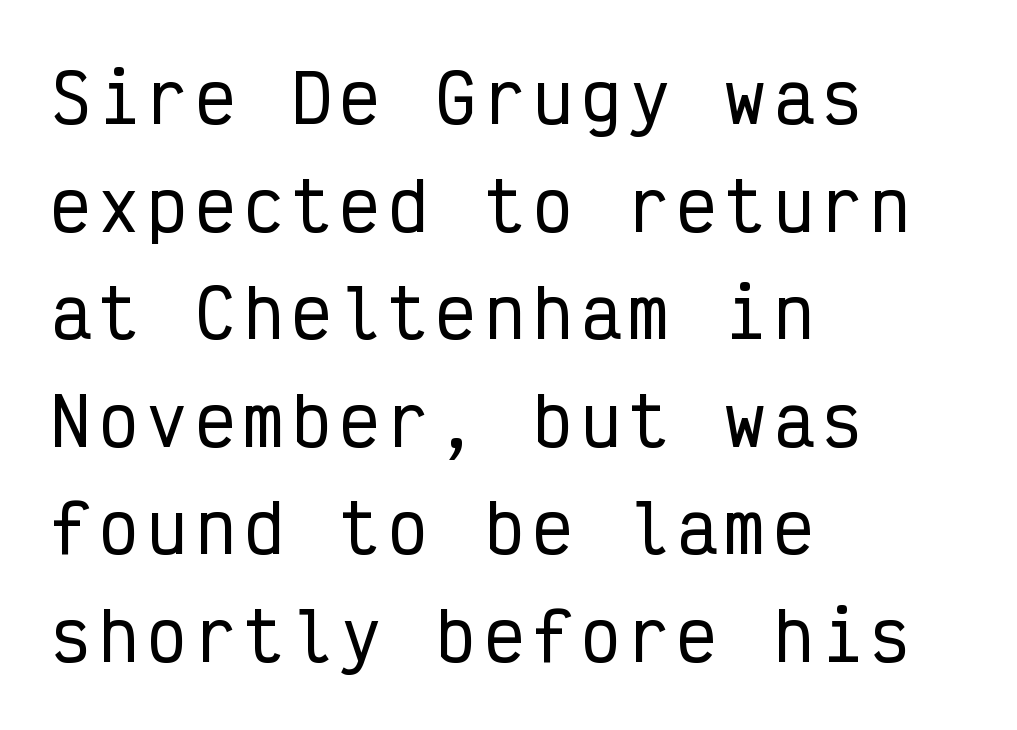
Q: Is the text italic (slanted)? A: No, it is upright.
Q: Is the typeface a serif or a sans-serif typeface? A: Sans-serif.
Q: Is the text underlined? A: No.
Q: How is the paragraph aligned? A: Left-aligned.
Q: Is the spacing between lines tight, normal or loose? A: Normal.
Q: Width (condensed, normal, or wide)? A: Condensed.
Q: Stroke contrast? A: Low.
Q: x-height? A: Medium.
Q: Monospaced? A: Yes.
